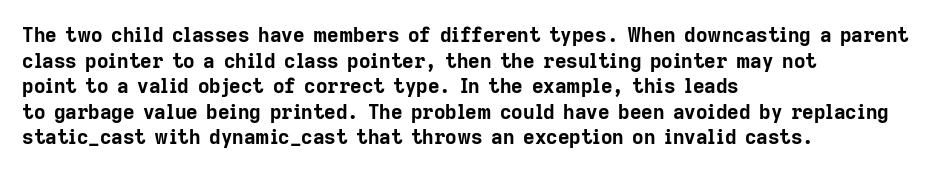
{"italic": "no", "bold": "yes", "underline": "no", "align": "left", "line_spacing": "normal", "line_spacing_ratio": 1.28, "letter_spacing": "normal", "letter_spacing_em": 0.0, "glyph_px": 20}
